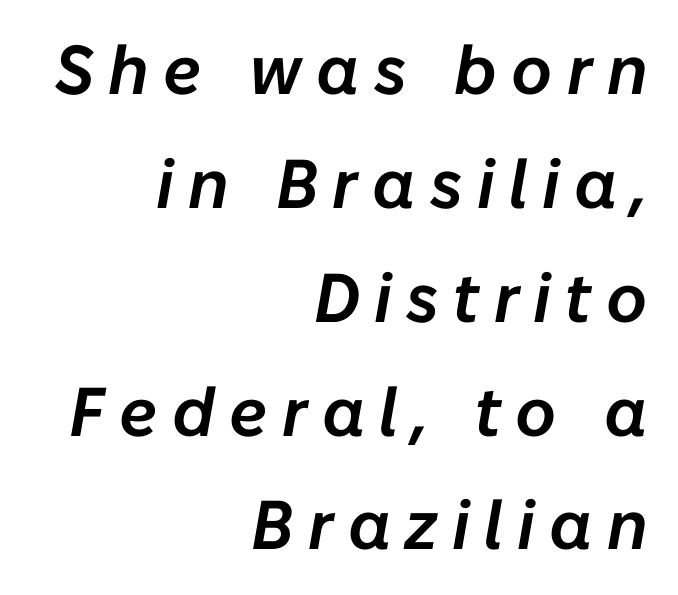
{"italic": "yes", "lean": "right", "slant_degrees": 10, "width": "normal", "stroke_contrast": "low", "x_height": "medium", "monospaced": "no", "underline": "no", "align": "right", "line_spacing": "normal", "line_spacing_ratio": 1.65, "letter_spacing": "wide", "letter_spacing_em": 0.21, "glyph_px": 69}
